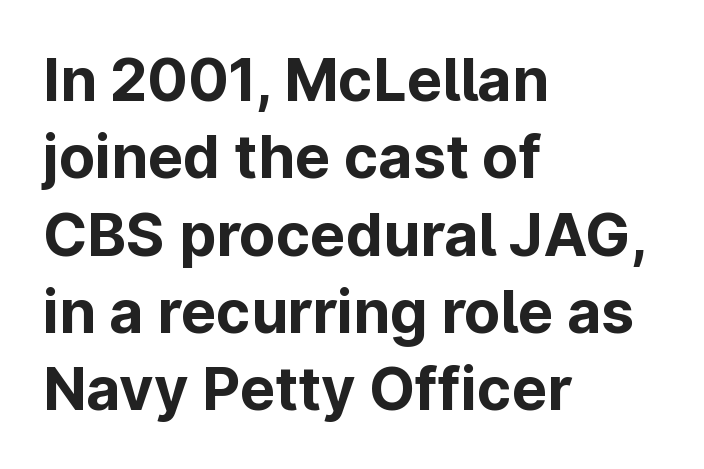
Q: Is the text bold? A: Yes.
Q: Is the text italic (slanted)? A: No, it is upright.
Q: Is the typeface a serif or a sans-serif typeface? A: Sans-serif.
Q: Is the text underlined? A: No.
Q: How is the paragraph aligned? A: Left-aligned.
Q: Is the spacing between letters normal or unusually wide? A: Normal.
Q: Is the spacing between lines tight, normal or loose? A: Normal.
Q: Width (condensed, normal, or wide)? A: Normal.
Q: Stroke contrast? A: Low.
Q: x-height? A: Medium.
Q: Monospaced? A: No.
